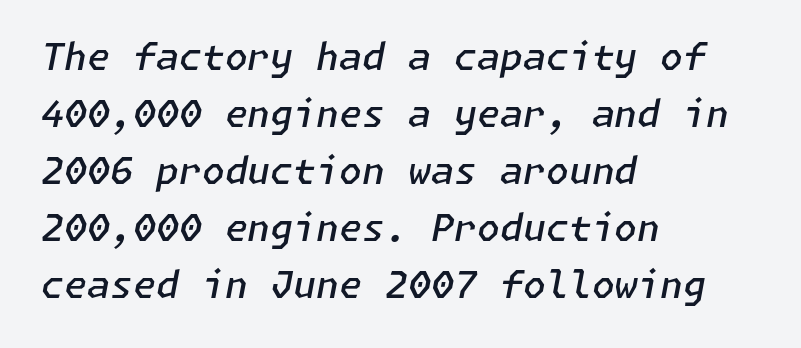
{"italic": "yes", "lean": "right", "slant_degrees": 11, "bold": "semi", "weight": "semibold", "width": "normal", "stroke_contrast": "low", "x_height": "medium", "underline": "no", "align": "left", "line_spacing": "normal", "line_spacing_ratio": 1.54, "letter_spacing": "normal", "letter_spacing_em": 0.0, "glyph_px": 37}
